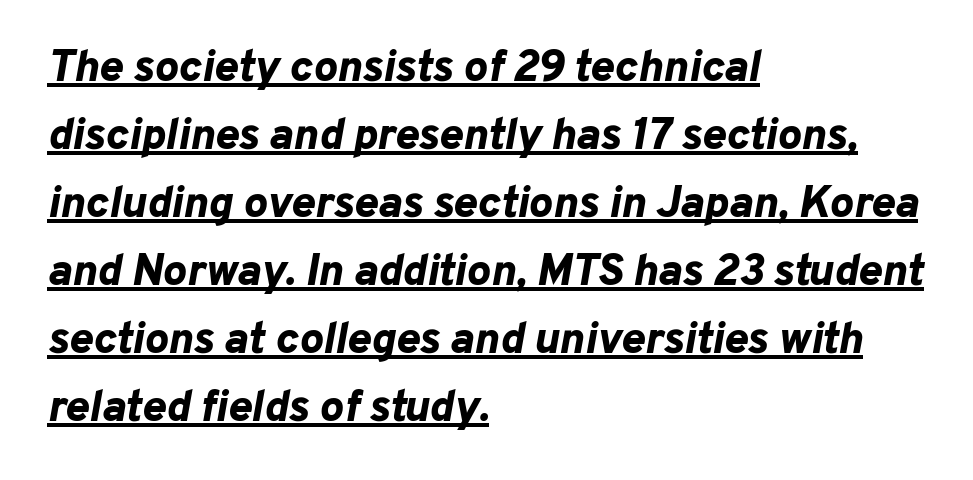
The image shows 45 px bold type, italic (leaning right); set left-aligned, normal line spacing (1.51x), normal letter spacing, underlined; low stroke contrast and a medium x-height.
